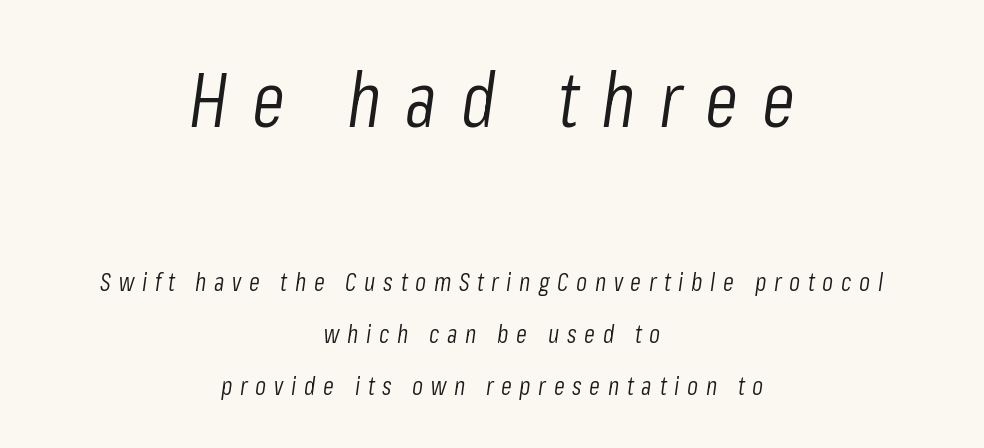
{"italic": "yes", "lean": "right", "slant_degrees": 8, "bold": "no", "weight": "light", "width": "condensed", "stroke_contrast": "low", "x_height": "medium", "monospaced": "no", "underline": "no", "align": "center", "line_spacing": "loose", "line_spacing_ratio": 2.08, "letter_spacing": "wide", "letter_spacing_em": 0.31, "larger_block": "first", "size_ratio": 3.04, "glyph_px": 76}
